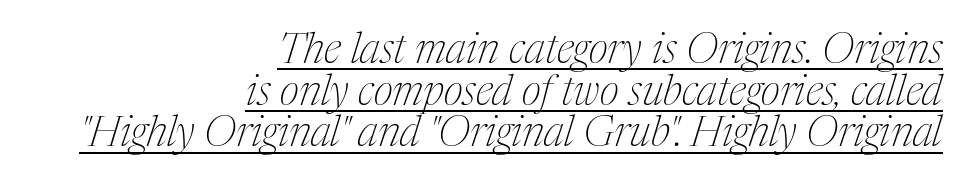
Reading down the column, the eye jumps only a short way to each next line. This sample uses a serif face. Has an underline been added? It has. The ragged edge is on the left, which tells us the setting is flush right.
